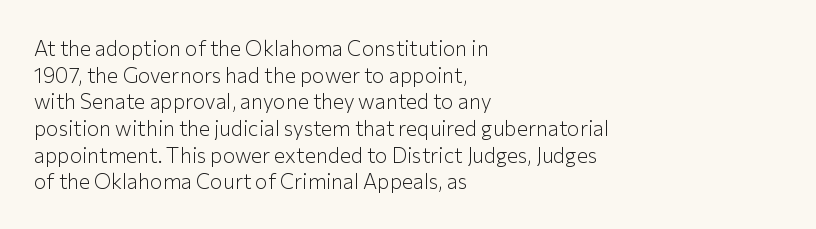
{"italic": "no", "bold": "no", "underline": "no", "align": "left", "line_spacing": "normal", "line_spacing_ratio": 1.27, "letter_spacing": "normal", "letter_spacing_em": 0.0, "glyph_px": 21}
